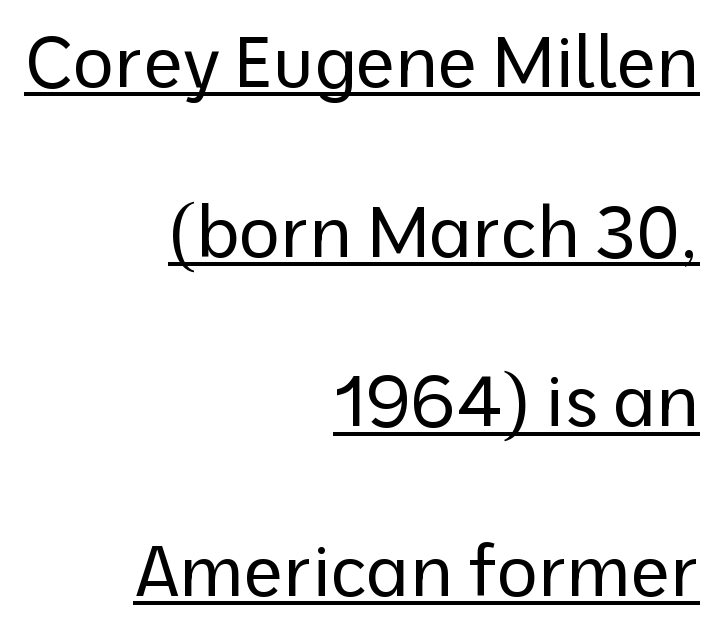
The image shows 71 px regular-weight sans-serif type, upright; set right-aligned, loose line spacing (2.39x), normal letter spacing, underlined; low stroke contrast and a medium x-height.
